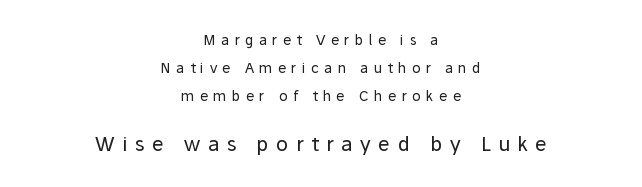
The image shows 20 px text type, upright; set centered, loose line spacing (2.0x), unusually wide letter spacing (+0.38 em), not underlined; the second (bottom) block is 1.43x larger.
